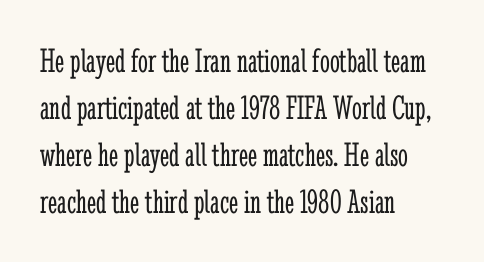
The image shows 35 px light, condensed serif type, upright; set left-aligned, normal line spacing (1.34x), normal letter spacing, not underlined; low stroke contrast and a medium x-height.
